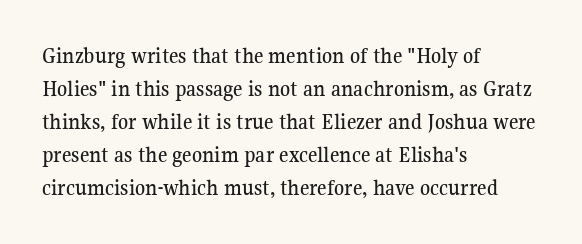
The block of text has a typical density, with ordinary space between rows. Tracking here is standard; glyphs follow each other at the usual distance. The strip under each line holds only bare page. The lettering holds an erect, upright posture throughout. Teacher's note: observe the even left margin — that is flush-left alignment.
